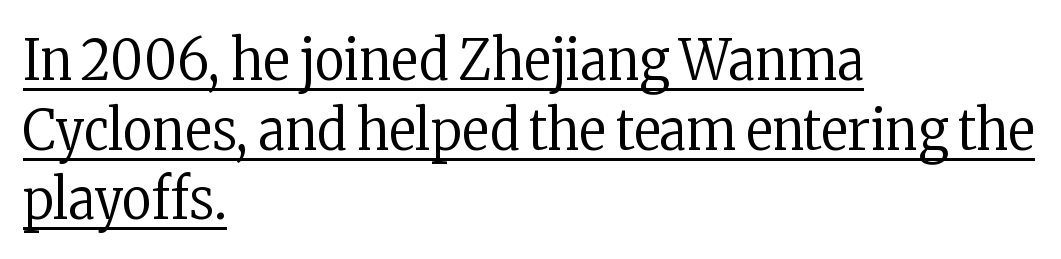
The image shows 57 px regular-weight, condensed serif type, upright; set left-aligned, line spacing 1.22x, normal letter spacing, underlined; low stroke contrast and a medium x-height.
